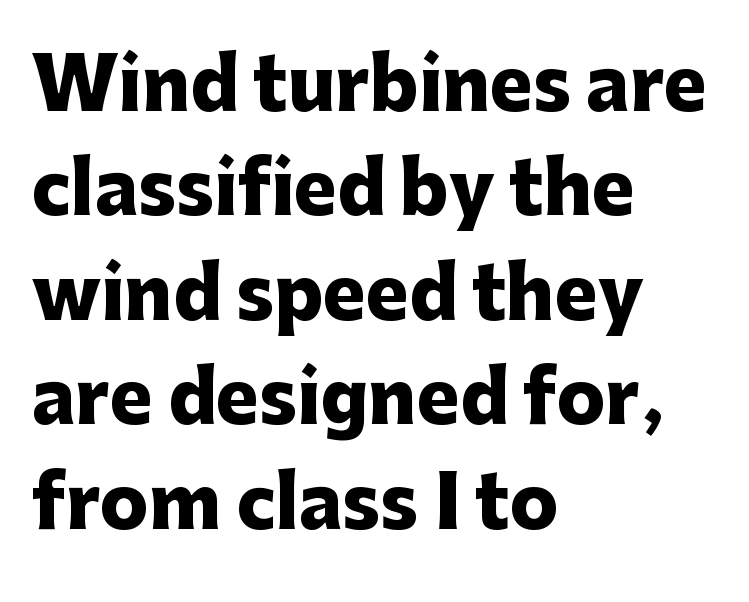
{"serif": "no", "italic": "no", "bold": "yes", "weight": "heavy", "width": "normal", "stroke_contrast": "low", "x_height": "medium", "monospaced": "no", "underline": "no", "align": "left", "line_spacing": "normal", "line_spacing_ratio": 1.45, "letter_spacing": "normal", "letter_spacing_em": 0.0, "glyph_px": 72}
